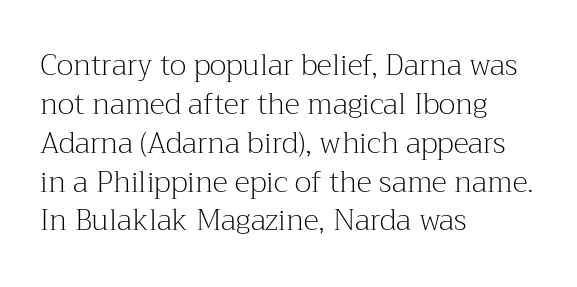
The typeface chosen for these lines features serifs. Bold? No — there's no thickening of the strokes. Is the letter spacing exaggerated? No — it looks like the ordinary default. The passage is arranged the way most books set body copy — flush left. The rendering uses natural spacing where letterforms have individual widths.
